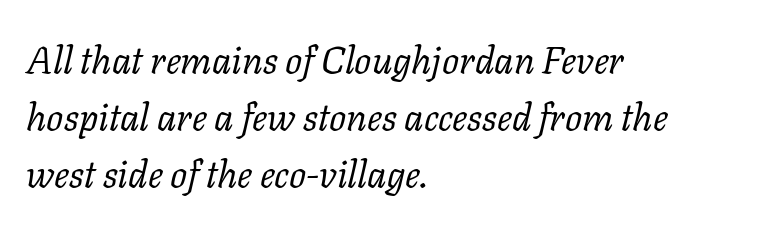
Q: Is the text bold? A: No.
Q: Is the text italic (slanted)? A: Yes, it leans right by about 11 degrees.
Q: Is the typeface a serif or a sans-serif typeface? A: Serif.
Q: Is the text underlined? A: No.
Q: How is the paragraph aligned? A: Left-aligned.
Q: Is the spacing between letters normal or unusually wide? A: Normal.
Q: Is the spacing between lines tight, normal or loose? A: Normal.
Q: Width (condensed, normal, or wide)? A: Normal.
Q: Stroke contrast? A: Low.
Q: x-height? A: Medium.
Q: Monospaced? A: No.
